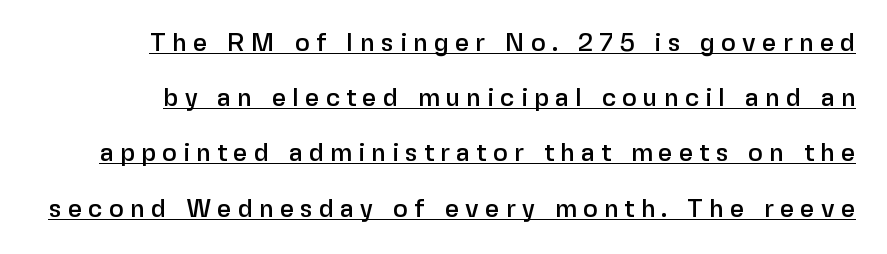
In designer terms, the underline attribute is active on this setting. The space between consecutive lines is lavish. No italicization has been applied; the sample stays upright. Caption: expanded tracking, letters set apart.
